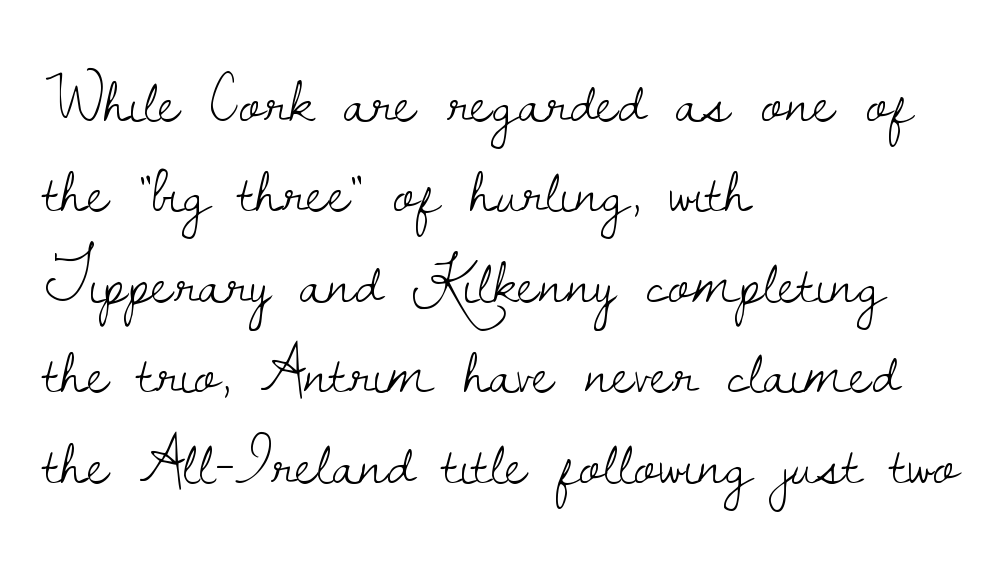
Q: Is the text bold? A: No.
Q: Is the text italic (slanted)? A: Yes.
Q: Is the typeface a serif or a sans-serif typeface? A: Serif.
Q: Is the text underlined? A: No.
Q: How is the paragraph aligned? A: Left-aligned.
Q: Is the spacing between letters normal or unusually wide? A: Normal.
Q: Is the spacing between lines tight, normal or loose? A: Normal.
Q: Width (condensed, normal, or wide)? A: Normal.
Q: Stroke contrast? A: Low.
Q: x-height? A: Small.
Q: Monospaced? A: No.
